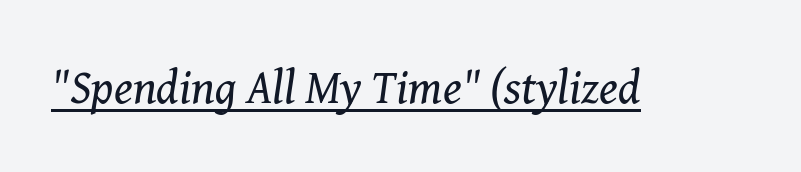
Spacing verdict: proportional, widths tailored to each character. The specimen includes a rule beneath the text block's lines. Weight: not bold — regular or lighter. The rendering applies a slant to the glyphs. Observe the ordinary spacing: letters are neighbours, not strangers.
